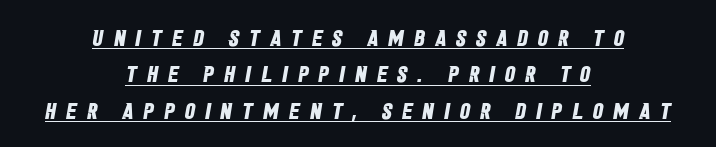
Letter spacing: wide. Baseline-to-baseline distance is the conventional proportion of letter height. The passage is arranged like a title page — every line centered. The specimen includes a rule beneath the text block's lines.
